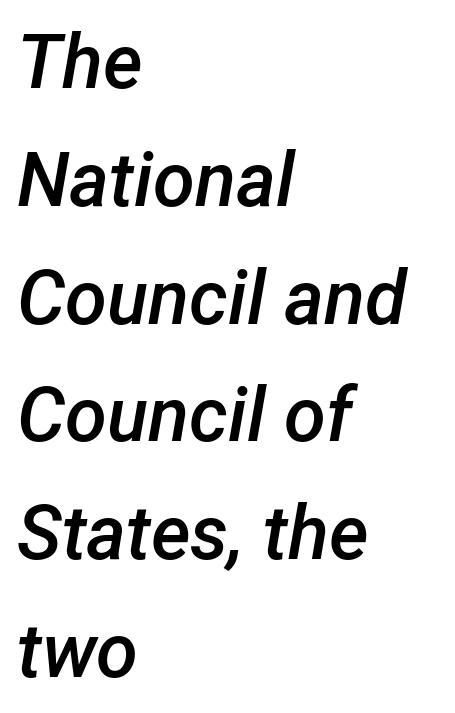
{"italic": "yes", "lean": "right", "slant_degrees": 12, "bold": "semi", "weight": "semibold", "width": "normal", "stroke_contrast": "low", "x_height": "medium", "monospaced": "no", "underline": "no", "align": "left", "line_spacing": "normal", "line_spacing_ratio": 1.55, "letter_spacing": "normal", "letter_spacing_em": 0.0, "glyph_px": 76}
